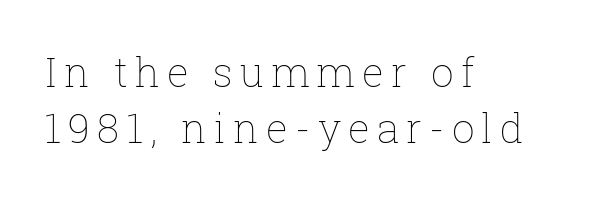
The image shows 40 px thin type, upright; set left-aligned, normal line spacing (1.39x), not underlined; low stroke contrast and a medium x-height.
